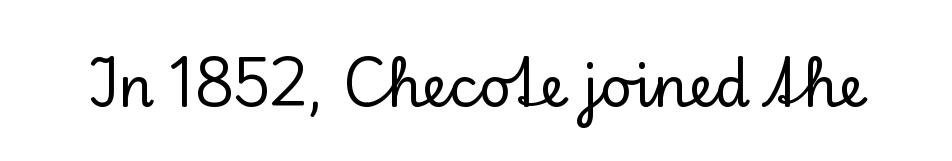
Upright lettering throughout. A typesetter would call this zero additional tracking. Proportional: the letters do not fall into vertical columns. Check the space under the baseline: it is left empty.
